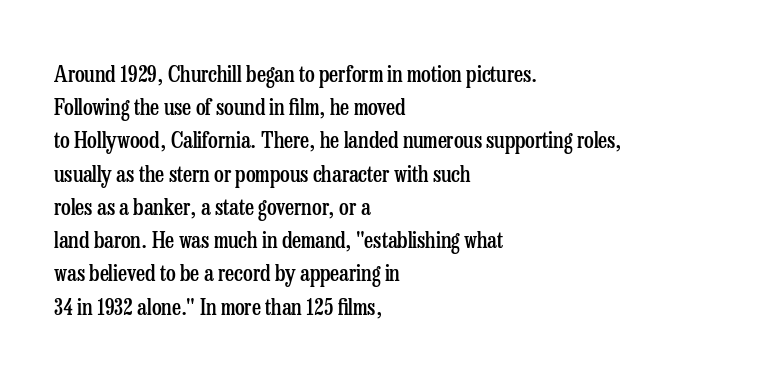
{"italic": "no", "bold": "semi", "underline": "no", "align": "left", "line_spacing": "normal", "line_spacing_ratio": 1.51, "letter_spacing": "normal", "letter_spacing_em": 0.0, "glyph_px": 22}
